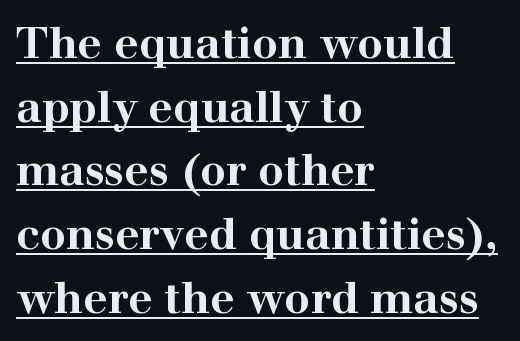
Q: Is the text bold? A: Yes.
Q: Is the text italic (slanted)? A: No, it is upright.
Q: Is the typeface a serif or a sans-serif typeface? A: Serif.
Q: Is the text underlined? A: Yes.
Q: How is the paragraph aligned? A: Left-aligned.
Q: Is the spacing between letters normal or unusually wide? A: Normal.
Q: Is the spacing between lines tight, normal or loose? A: Normal.
Q: Width (condensed, normal, or wide)? A: Wide.
Q: Stroke contrast? A: High.
Q: x-height? A: Medium.
Q: Monospaced? A: No.
